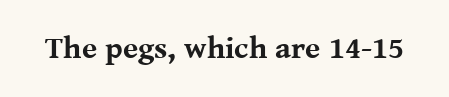
{"serif": "yes", "italic": "no", "bold": "yes", "weight": "bold", "width": "normal", "stroke_contrast": "medium", "x_height": "medium", "monospaced": "no", "underline": "no", "letter_spacing": "normal", "letter_spacing_em": 0.0, "glyph_px": 31}
